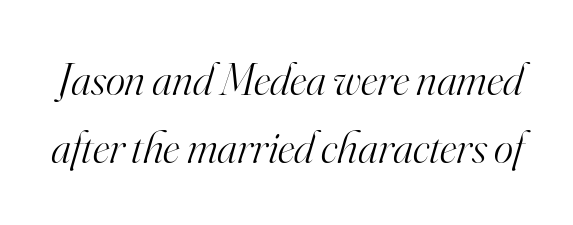
{"serif": "yes", "italic": "yes", "lean": "right", "slant_degrees": 16, "bold": "no", "weight": "light", "width": "normal", "stroke_contrast": "high", "x_height": "small", "monospaced": "no", "underline": "no", "line_spacing": "normal", "line_spacing_ratio": 1.47, "letter_spacing": "normal", "letter_spacing_em": 0.0, "glyph_px": 46}
